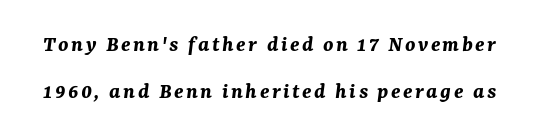
The image shows 23 px bold type, italic (leaning right); set loose line spacing (2.05x), not underlined.
